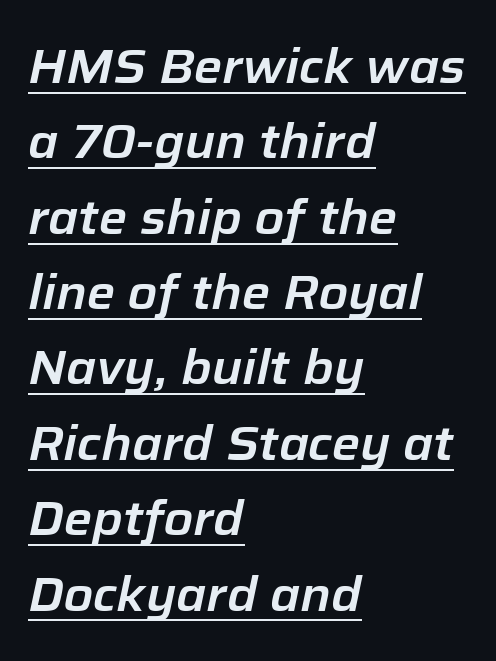
{"italic": "yes", "lean": "right", "slant_degrees": 12, "width": "normal", "stroke_contrast": "low", "x_height": "medium", "monospaced": "no", "underline": "yes", "align": "left", "line_spacing": "normal", "line_spacing_ratio": 1.57, "letter_spacing": "normal", "letter_spacing_em": 0.0, "glyph_px": 48}
